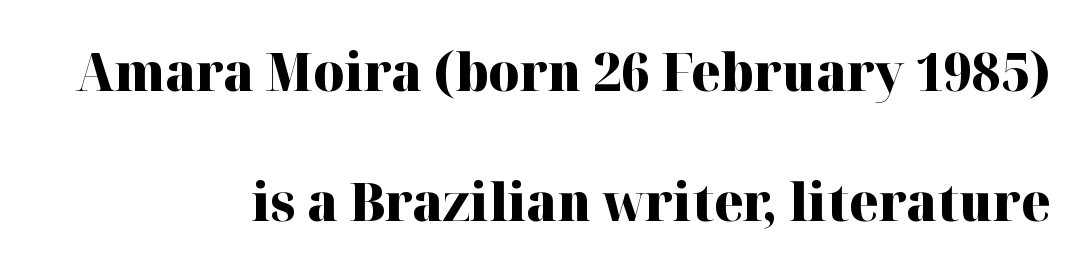
The axis of the letterforms is exactly vertical. A typesetter would call this proportional, since set widths differ per character. To sum up the face: it has serifs. The baseline area is clear. These lines stand farther apart than default settings would place them.
